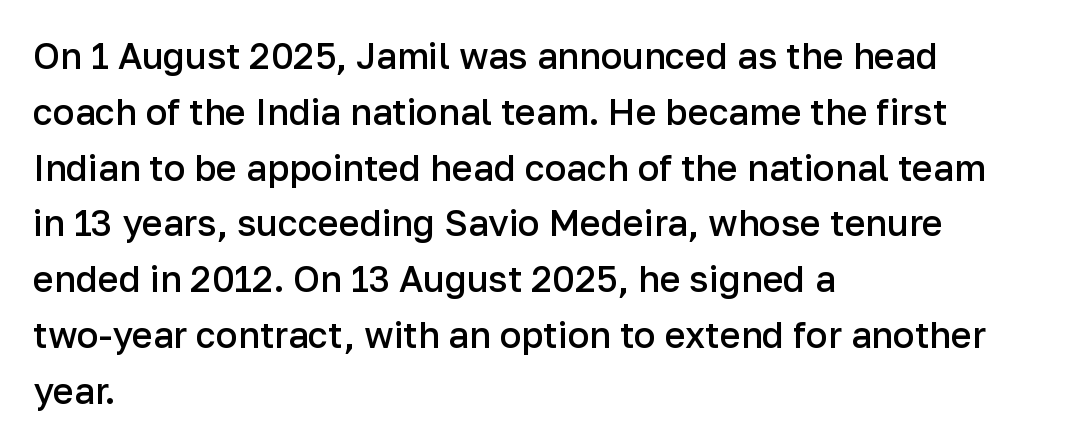
The image shows 36 px semibold sans-serif type, upright; set left-aligned, normal line spacing (1.55x), normal letter spacing, not underlined; low stroke contrast and a medium x-height.
